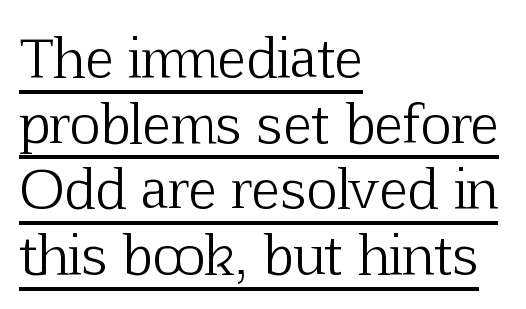
Q: Is the text bold? A: No.
Q: Is the text italic (slanted)? A: No, it is upright.
Q: Is the typeface a serif or a sans-serif typeface? A: Serif.
Q: Is the text underlined? A: Yes.
Q: How is the paragraph aligned? A: Left-aligned.
Q: Is the spacing between letters normal or unusually wide? A: Normal.
Q: Width (condensed, normal, or wide)? A: Normal.
Q: Stroke contrast? A: Low.
Q: x-height? A: Medium.
Q: Monospaced? A: No.
